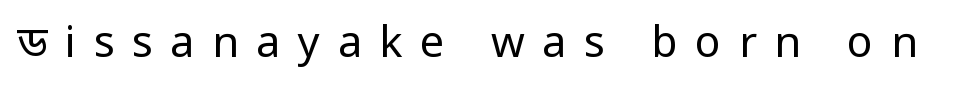
Q: Is the text bold? A: No.
Q: Is the text italic (slanted)? A: No, it is upright.
Q: Is the typeface a serif or a sans-serif typeface? A: Sans-serif.
Q: Is the text underlined? A: No.
Q: Is the spacing between letters normal or unusually wide? A: Unusually wide.
Q: Width (condensed, normal, or wide)? A: Condensed.
Q: Stroke contrast? A: Low.
Q: x-height? A: Large.
Q: Monospaced? A: No.
